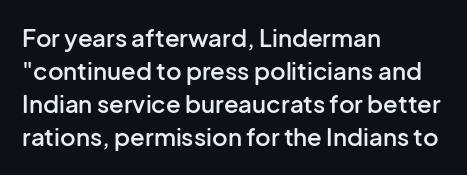
The image shows 24 px text type, upright; set left-aligned, normal line spacing (1.38x), normal letter spacing, not underlined.
